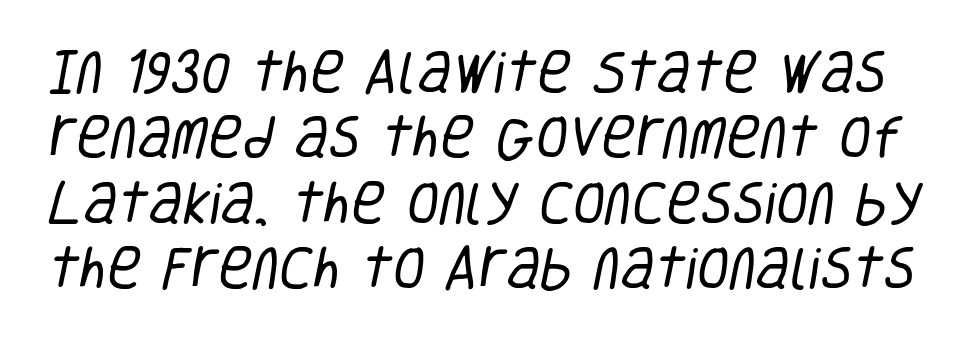
Q: Is the text bold? A: No.
Q: Is the typeface a serif or a sans-serif typeface? A: Sans-serif.
Q: Is the text underlined? A: No.
Q: Is the spacing between letters normal or unusually wide? A: Normal.
Q: Is the spacing between lines tight, normal or loose? A: Normal.
Q: Width (condensed, normal, or wide)? A: Condensed.
Q: Stroke contrast? A: Low.
Q: x-height? A: Large.
Q: Monospaced? A: No.
